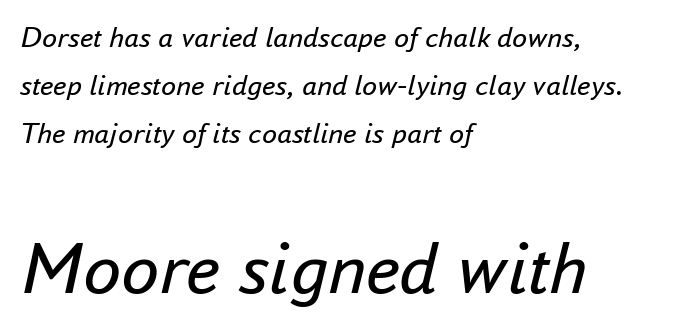
{"italic": "yes", "lean": "right", "slant_degrees": 16, "bold": "no", "weight": "regular", "width": "normal", "stroke_contrast": "low", "x_height": "small", "monospaced": "no", "underline": "no", "align": "left", "line_spacing": "normal", "line_spacing_ratio": 1.6, "letter_spacing": "normal", "letter_spacing_em": 0.0, "larger_block": "second", "size_ratio": 2.53, "glyph_px": 76}
